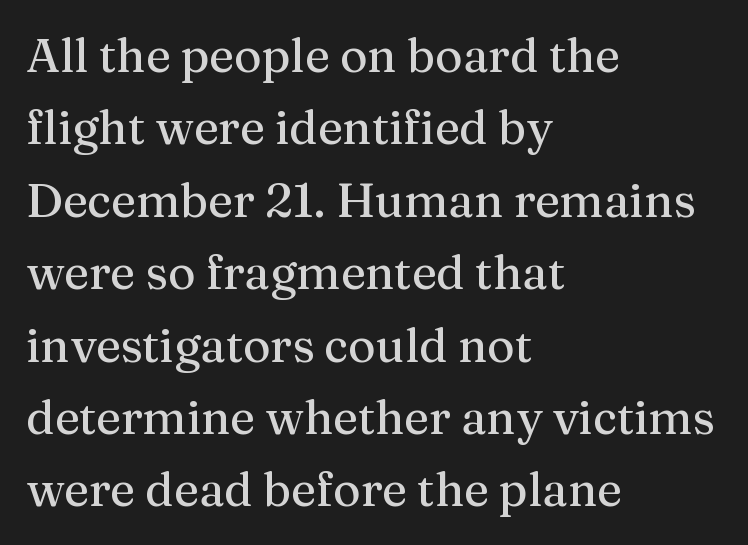
{"serif": "yes", "italic": "no", "width": "normal", "stroke_contrast": "medium", "x_height": "medium", "monospaced": "no", "underline": "no", "align": "left", "line_spacing": "normal", "line_spacing_ratio": 1.54, "letter_spacing": "normal", "letter_spacing_em": 0.0, "glyph_px": 47}
